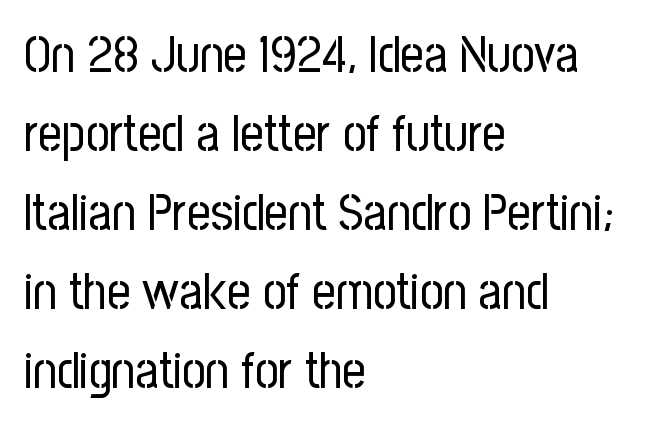
{"serif": "no", "italic": "no", "bold": "no", "weight": "regular", "width": "condensed", "stroke_contrast": "low", "x_height": "medium", "monospaced": "no", "underline": "no", "align": "left", "line_spacing": "normal", "line_spacing_ratio": 1.55, "letter_spacing": "normal", "letter_spacing_em": 0.0, "glyph_px": 51}
